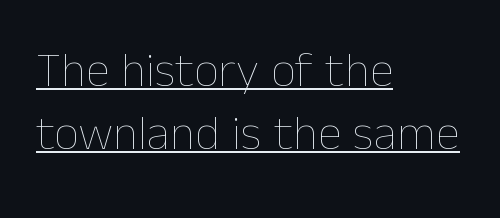
The image shows 49 px thin type, upright; set left-aligned, normal line spacing (1.28x), normal letter spacing, underlined; low stroke contrast and a medium x-height.
